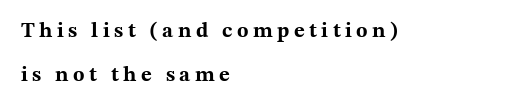
On the weight axis this lands at bold, roughly 700. The letters stand upright; this is a roman face. Students, note that the glyphs here are deliberately spaced far apart. Plain, unruled lines of type. Does the copy run flush right? No — it runs flush left.
